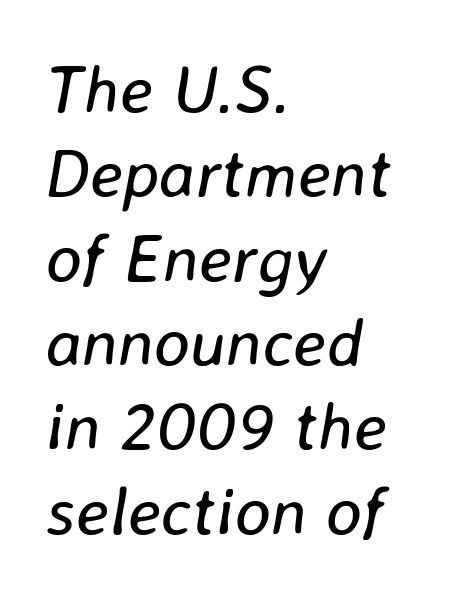
{"italic": "yes", "lean": "right", "slant_degrees": 8, "bold": "no", "weight": "regular", "width": "normal", "stroke_contrast": "low", "x_height": "medium", "monospaced": "no", "underline": "no", "align": "left", "line_spacing_ratio": 1.24, "letter_spacing": "normal", "letter_spacing_em": 0.0, "glyph_px": 68}
